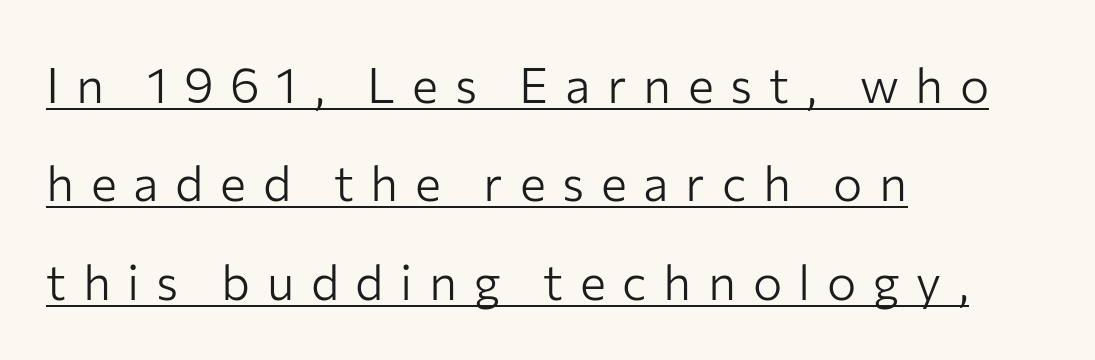
The image shows 49 px light sans-serif type, upright; set left-aligned, loose line spacing (2.01x), unusually wide letter spacing (+0.34 em), underlined; low stroke contrast and a medium x-height.
